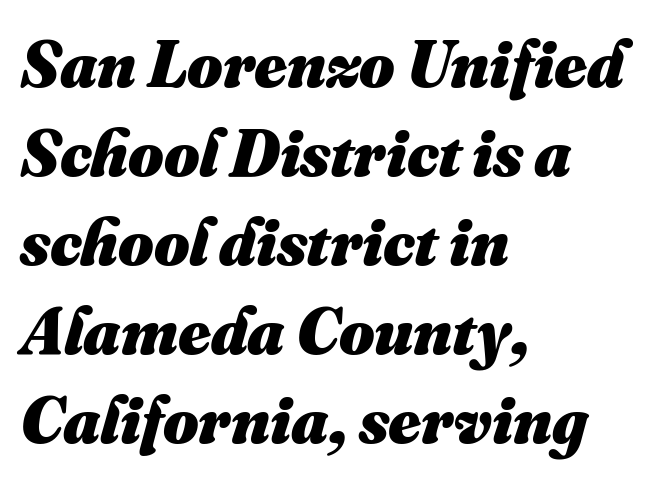
One-word summary of the alignment: left. The letters sit at their default tracking, neither squeezed nor spread. Think of a printed novel: that variable character pitch is what you see here. The characters look thick and weighty, a clear bold. This block has exactly the height ordinary leading produces.
